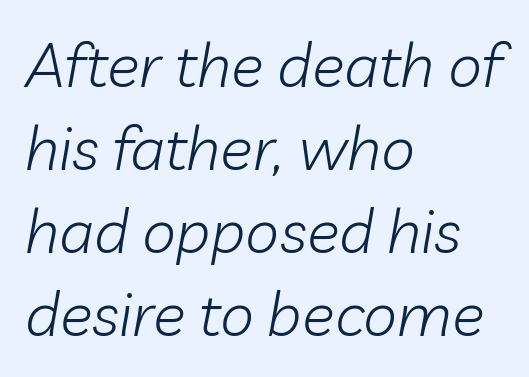
The image shows 61 px light type, italic (leaning right); set left-aligned, normal line spacing (1.36x), normal letter spacing, not underlined; low stroke contrast and a medium x-height.
